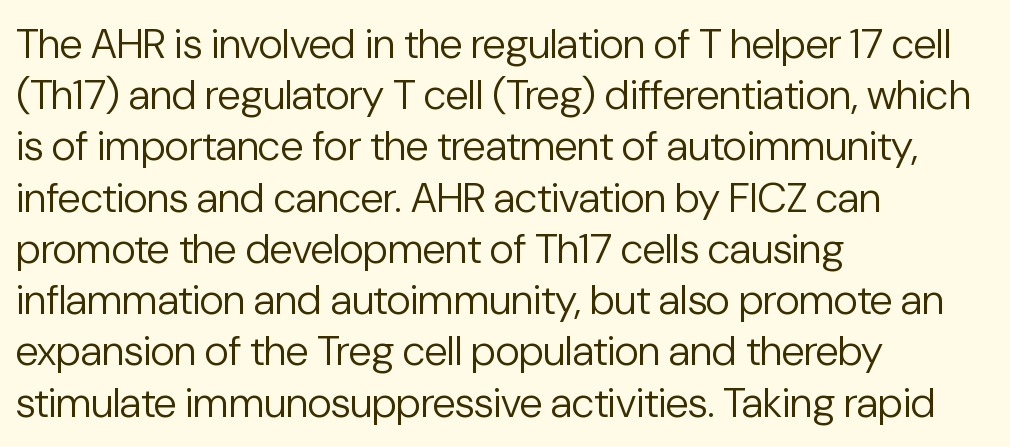
The image shows 42 px regular-weight sans-serif type, upright; set left-aligned, line spacing 1.22x, normal letter spacing, not underlined; low stroke contrast and a medium x-height.
